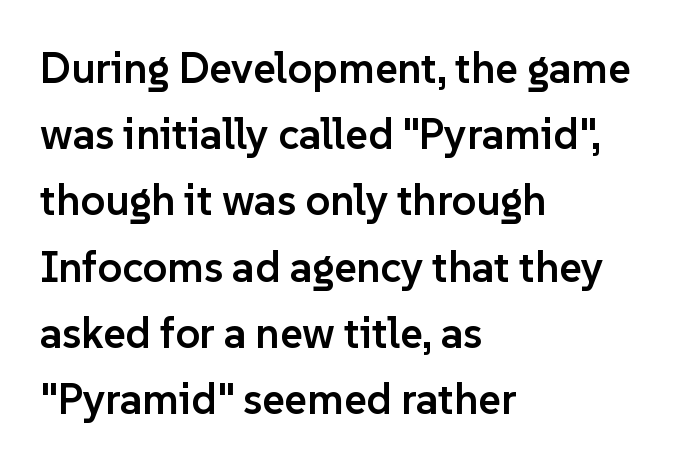
The letters sit at their default tracking, neither squeezed nor spread. Character widths vary here, with narrow letters taking less room than wide ones. This is moderately heavy type, rendered in semibold. Short and long lines alike share a common starting point at left. Lines of text with bare space underneath.
